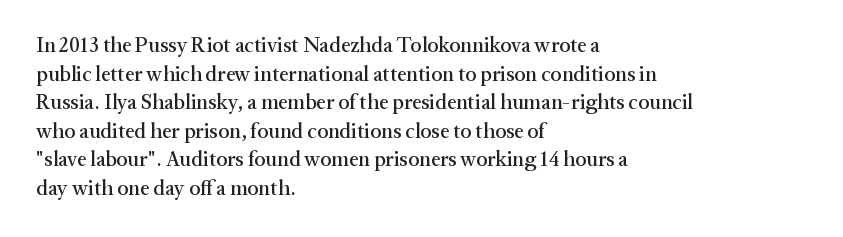
Q: Is the text italic (slanted)? A: No, it is upright.
Q: Is the text underlined? A: No.
Q: How is the paragraph aligned? A: Left-aligned.
Q: Is the spacing between letters normal or unusually wide? A: Normal.
Q: Is the spacing between lines tight, normal or loose? A: Normal.
